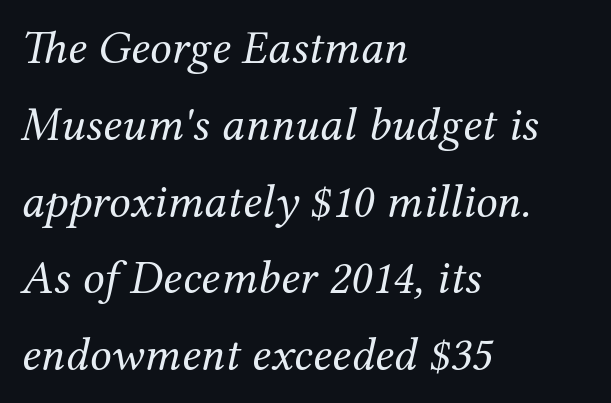
This rendering uses left alignment, leaving the right contour irregular. Looks like regular typesetting: each glyph gets only the width it needs. The weight tops out at a normal text grade. Interline gaps are of average width in this sample.
